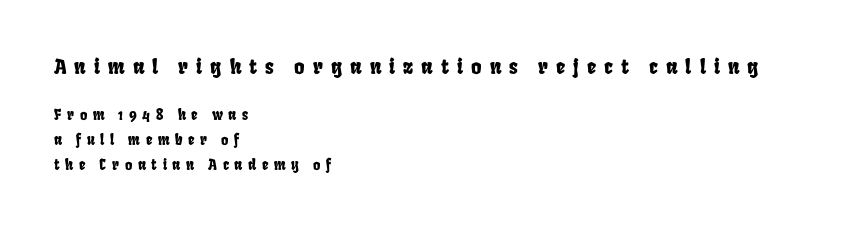
Q: Is the text underlined? A: No.
Q: How is the paragraph aligned? A: Left-aligned.
Q: Is the spacing between letters normal or unusually wide? A: Unusually wide.
Q: Which block of text is set in a larger size, the first (top) or the second (bottom)? A: The first (top) one.
